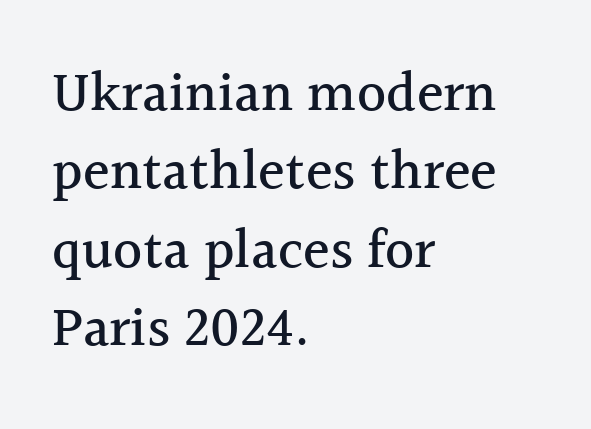
The image shows 56 px serif type, upright; set left-aligned, normal line spacing (1.4x), normal letter spacing, not underlined; a medium x-height.
